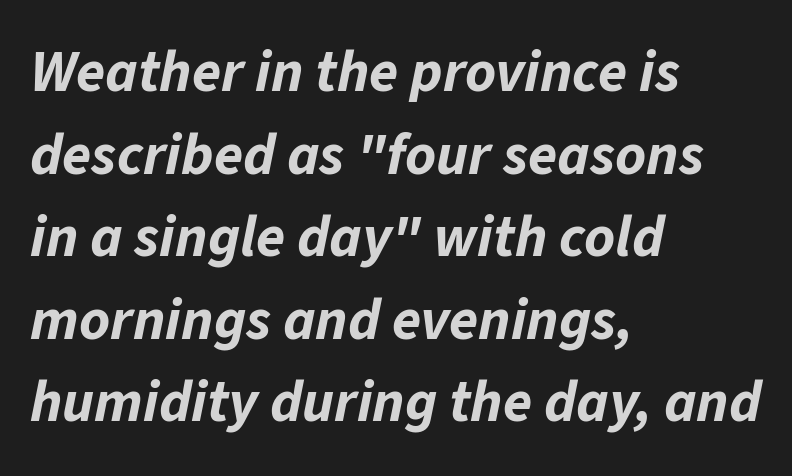
Q: Is the text bold? A: Yes.
Q: Is the text italic (slanted)? A: Yes, it leans right by about 11 degrees.
Q: Is the text underlined? A: No.
Q: How is the paragraph aligned? A: Left-aligned.
Q: Is the spacing between letters normal or unusually wide? A: Normal.
Q: Is the spacing between lines tight, normal or loose? A: Normal.
Q: Width (condensed, normal, or wide)? A: Normal.
Q: Stroke contrast? A: Low.
Q: x-height? A: Medium.
Q: Monospaced? A: No.
